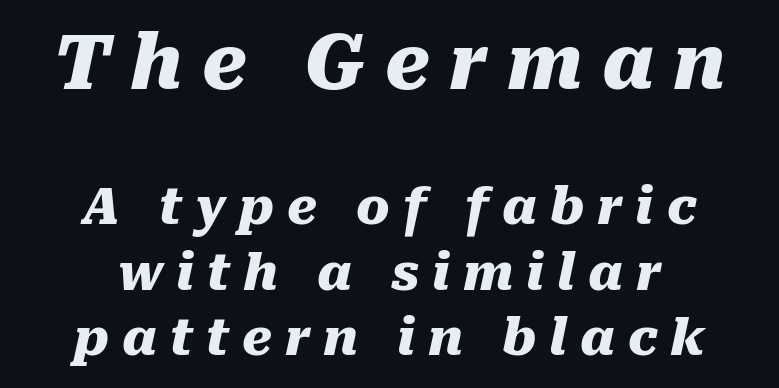
Block one is the big one; block two sits smaller underneath. A full-strength bold gives these letters their thick strokes. Tracking here is generous; glyphs stand well apart from one another. A bare baseline throughout the passage. The rendering positions every line midway between the sides. This sample has the flowing, uneven cadence of proportional lettering.
